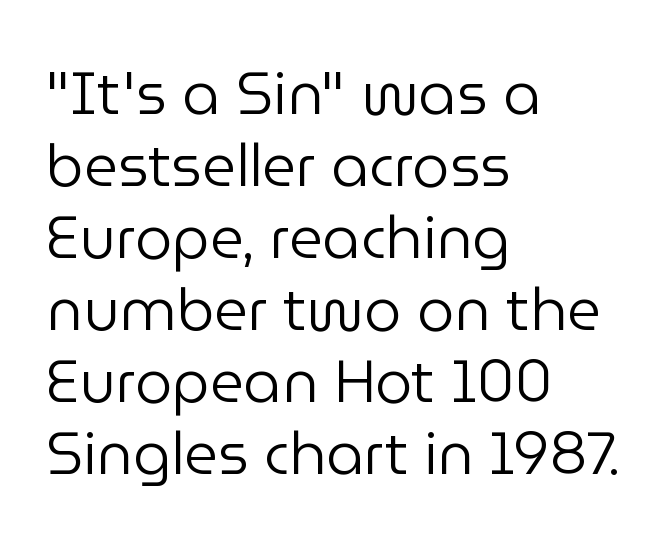
The image shows 59 px regular-weight sans-serif type, upright; set left-aligned, line spacing 1.22x, normal letter spacing, not underlined; low stroke contrast and a medium x-height.
